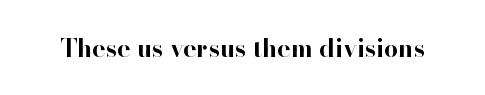
{"italic": "no", "bold": "yes", "underline": "no", "letter_spacing": "normal", "letter_spacing_em": 0.0, "glyph_px": 25}
